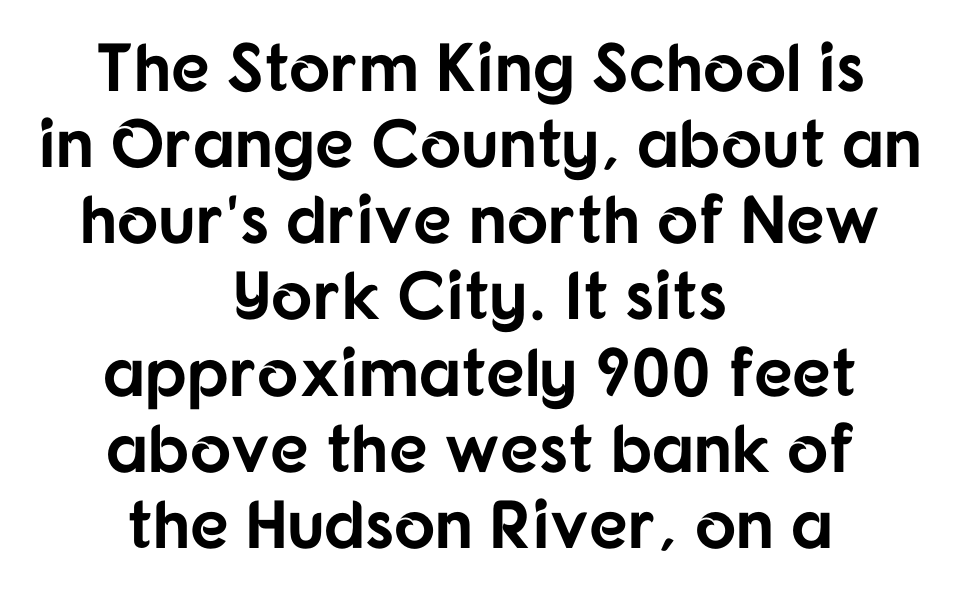
The image shows 68 px bold sans-serif type, upright; set centered, tight line spacing (1.12x), normal letter spacing, not underlined; low stroke contrast and a medium x-height.
